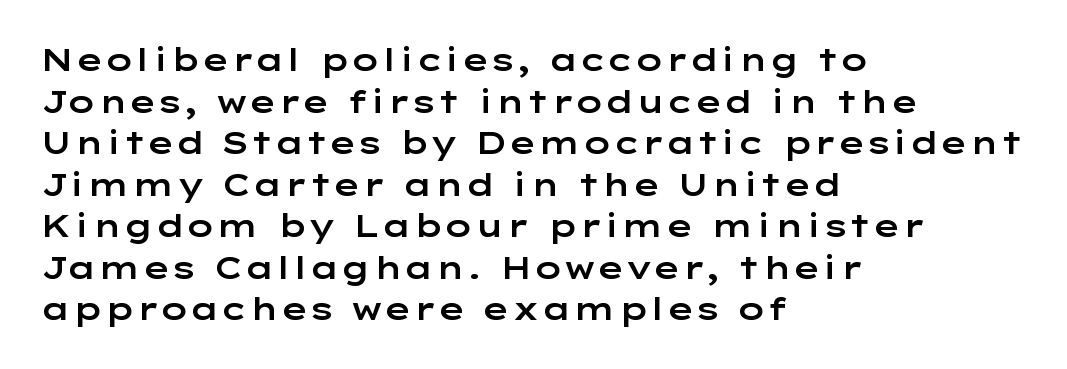
The image shows 31 px wide sans-serif type, upright; set left-aligned, normal line spacing (1.34x), normal letter spacing, not underlined; low stroke contrast and a medium x-height.
